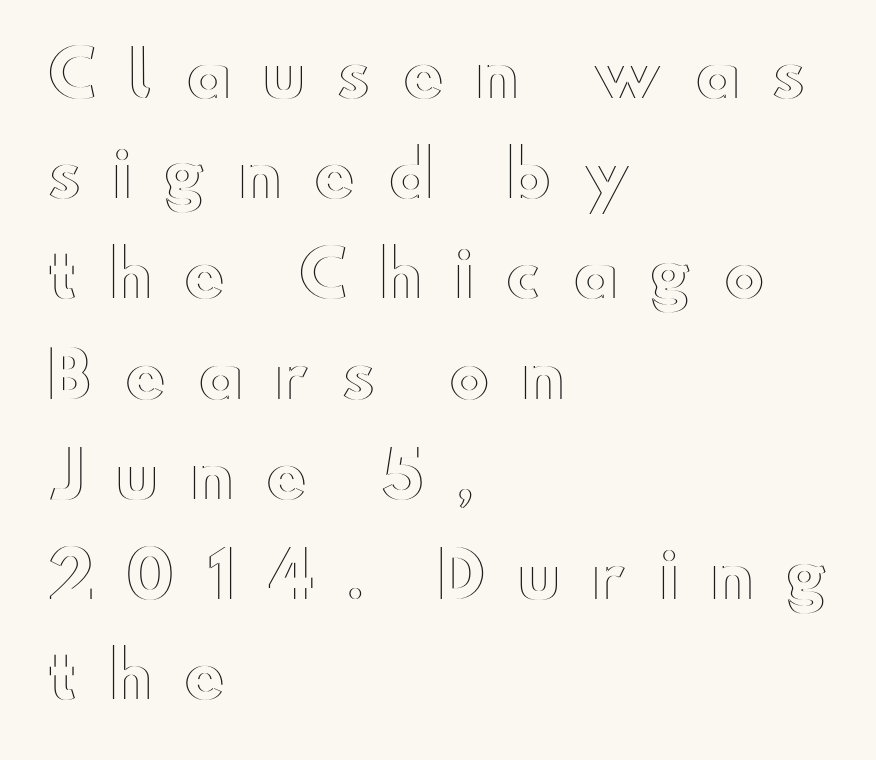
Q: Is the text italic (slanted)? A: No, it is upright.
Q: Is the text underlined? A: No.
Q: How is the paragraph aligned? A: Left-aligned.
Q: Is the spacing between letters normal or unusually wide? A: Unusually wide.
Q: Is the spacing between lines tight, normal or loose? A: Normal.
Q: Width (condensed, normal, or wide)? A: Wide.
Q: x-height? A: Small.
Q: Monospaced? A: No.
